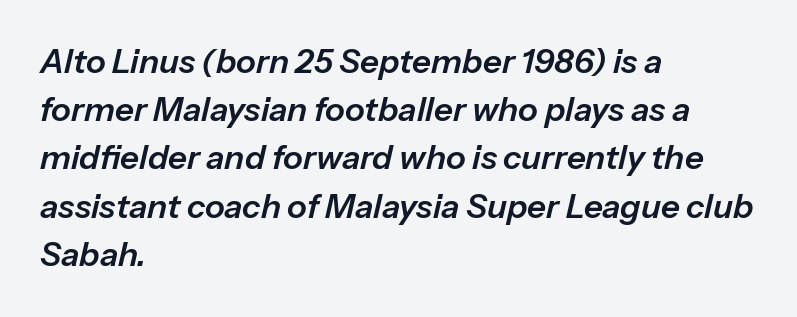
You can tell it's italic because the verticals aren't actually vertical. Regarding leading, the lines here are spaced in the standard way. The letters advance in unequal steps, a hallmark of proportional type. Beneath every word, the page is bare. Where is the straight margin? On the left. Tracking here is standard; glyphs follow each other at the usual distance.
